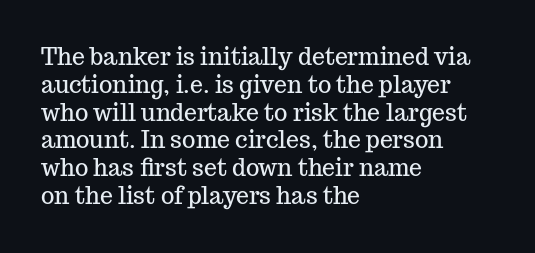
The image shows 23 px text type, upright; set left-aligned, line spacing 1.21x, normal letter spacing, not underlined.
